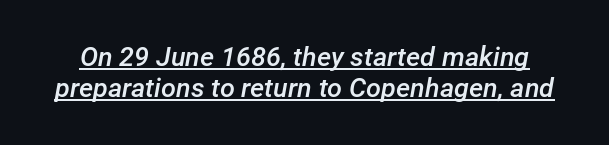
Q: Is the text bold? A: Semi-bold.
Q: Is the text italic (slanted)? A: Yes, it leans right by about 12 degrees.
Q: Is the text underlined? A: Yes.
Q: Is the spacing between letters normal or unusually wide? A: Normal.
